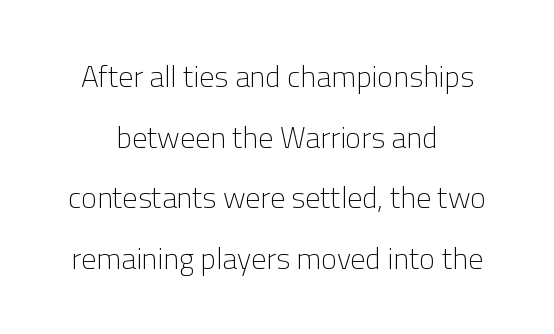
{"serif": "no", "italic": "no", "bold": "no", "weight": "light", "width": "normal", "stroke_contrast": "low", "x_height": "medium", "monospaced": "no", "underline": "no", "align": "center", "line_spacing": "loose", "line_spacing_ratio": 2.02, "letter_spacing": "normal", "letter_spacing_em": 0.0, "glyph_px": 30}
